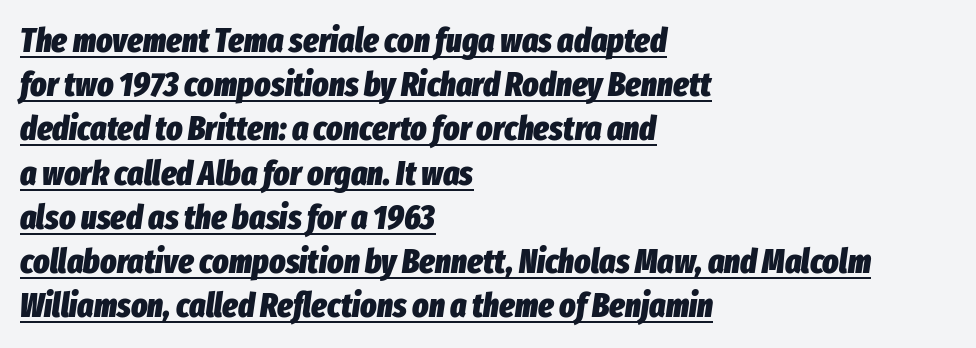
{"italic": "yes", "lean": "right", "slant_degrees": 8, "bold": "yes", "weight": "heavy", "width": "condensed", "stroke_contrast": "low", "x_height": "medium", "monospaced": "no", "underline": "yes", "align": "left", "line_spacing": "normal", "line_spacing_ratio": 1.3, "letter_spacing": "normal", "letter_spacing_em": 0.0, "glyph_px": 34}
